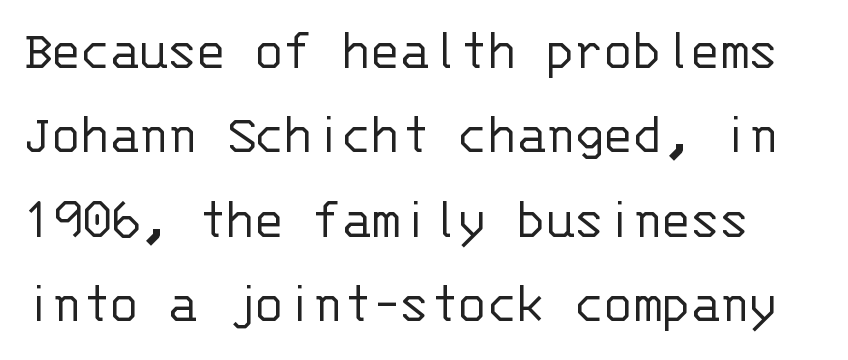
{"serif": "no", "italic": "no", "bold": "no", "weight": "light", "width": "normal", "stroke_contrast": "low", "x_height": "large", "monospaced": "yes", "underline": "no", "line_spacing": "normal", "line_spacing_ratio": 1.43, "letter_spacing": "normal", "letter_spacing_em": 0.0, "glyph_px": 59}
